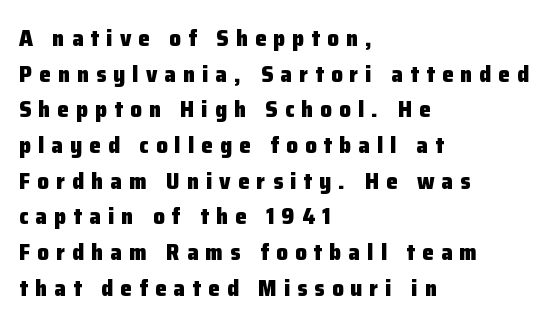
Quick note: not italic, upright. This rendering uses left alignment, leaving the right contour irregular. The rendering uses a moderate line-height, typical for paragraphs. Heft: maximum for text — a bold.
